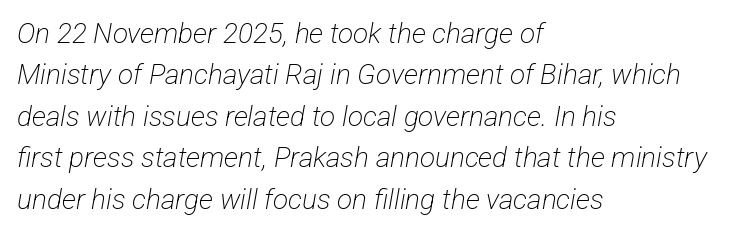
Line spacing here is normal. The rendering shows plain stroke endings on the letterforms — a sans-serif design. Glyph-to-glyph distance matches everyday printed text. This rendering uses left alignment, leaving the right contour irregular. The gap between lines stays unmarked.
